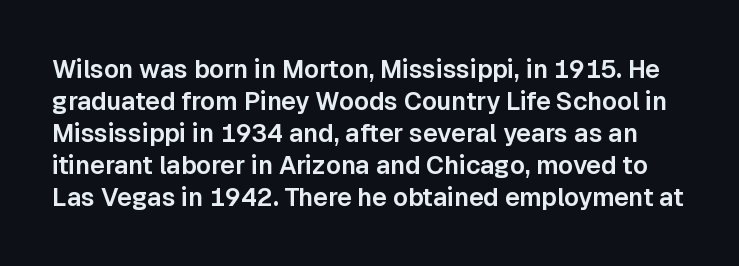
The image shows 25 px text type, upright; set normal line spacing (1.28x), normal letter spacing, not underlined.
